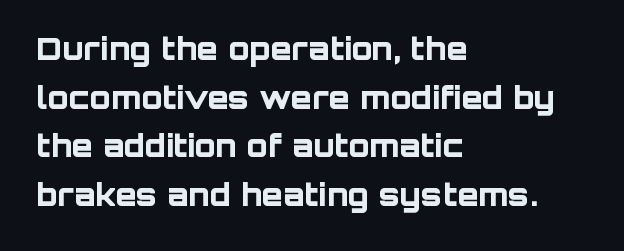
Reading down the block, your eye returns to a fixed left position each line. Bare-footed words on every line. The letters carry no serifs — their stems end cleanly without finishing strokes. The rendering uses natural spacing where letterforms have individual widths.
